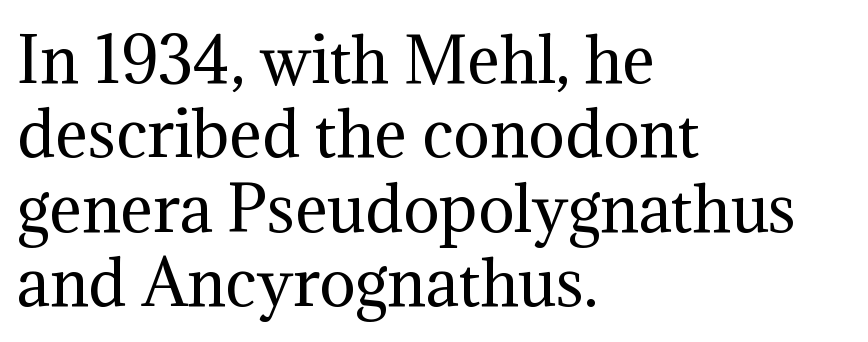
The image shows 61 px regular-weight serif type, upright; set left-aligned, line spacing 1.22x, normal letter spacing, not underlined; medium stroke contrast and a medium x-height.
